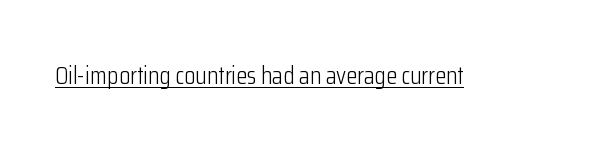
The letterforms sit at book weight or below. Posture: upright roman. Here the glyphs are tracked normally, forming tight word shapes. The words here are underlined.
